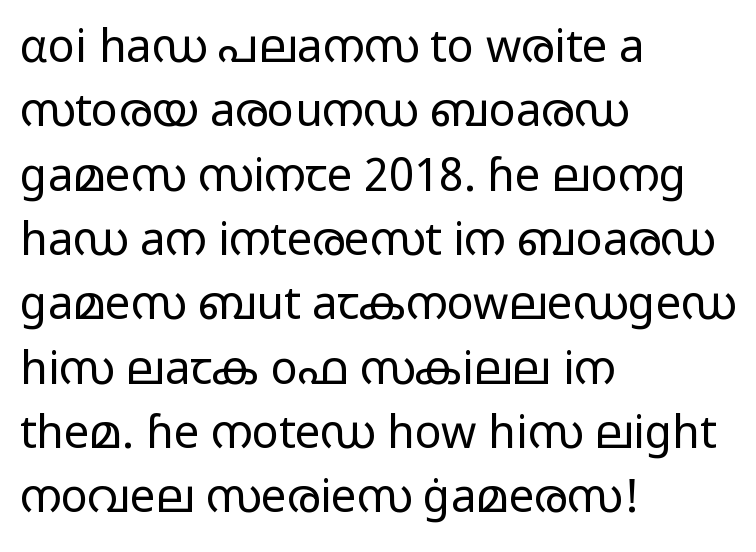
Q: Is the text bold? A: No.
Q: Is the text italic (slanted)? A: No, it is upright.
Q: Is the typeface a serif or a sans-serif typeface? A: Sans-serif.
Q: Is the text underlined? A: No.
Q: How is the paragraph aligned? A: Left-aligned.
Q: Is the spacing between letters normal or unusually wide? A: Normal.
Q: Is the spacing between lines tight, normal or loose? A: Normal.
Q: Width (condensed, normal, or wide)? A: Wide.
Q: Stroke contrast? A: Low.
Q: x-height? A: Medium.
Q: Monospaced? A: No.
